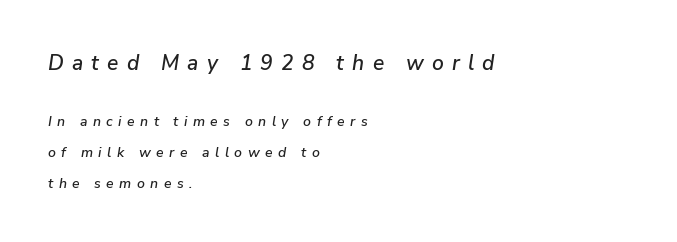
Q: Is the text italic (slanted)? A: Yes, it leans right by about 9 degrees.
Q: Is the text underlined? A: No.
Q: How is the paragraph aligned? A: Left-aligned.
Q: Is the spacing between letters normal or unusually wide? A: Unusually wide.
Q: Is the spacing between lines tight, normal or loose? A: Loose.
Q: Which block of text is set in a larger size, the first (top) or the second (bottom)? A: The first (top) one.
